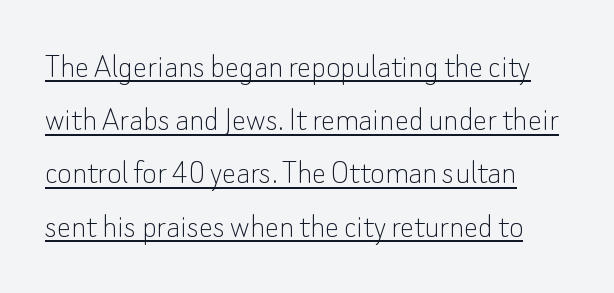
Here the glyphs are tracked normally, forming tight word shapes. Stroke terminals: plain, sans-serif. The letters advance in unequal steps, a hallmark of proportional type. The weight tops out at a normal text grade. Vertical spacing — default. Notice how a bar underscores the lettering throughout.
